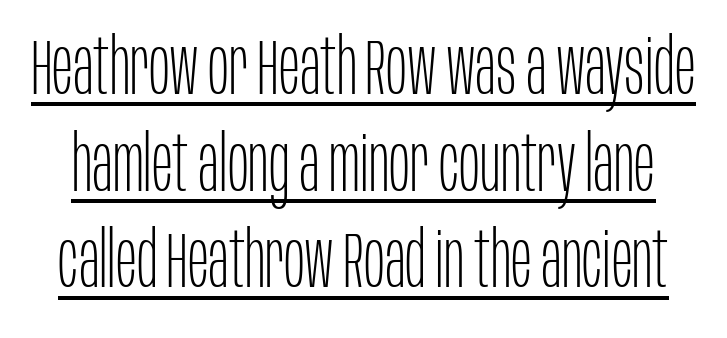
{"serif": "no", "italic": "no", "bold": "no", "weight": "thin", "width": "condensed", "stroke_contrast": "low", "x_height": "large", "monospaced": "no", "underline": "yes", "line_spacing_ratio": 1.24, "letter_spacing": "normal", "letter_spacing_em": 0.0, "glyph_px": 78}
